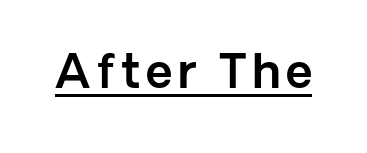
Q: Is the text italic (slanted)? A: No, it is upright.
Q: Is the typeface a serif or a sans-serif typeface? A: Sans-serif.
Q: Is the text underlined? A: Yes.
Q: Width (condensed, normal, or wide)? A: Normal.
Q: x-height? A: Medium.
Q: Monospaced? A: No.
